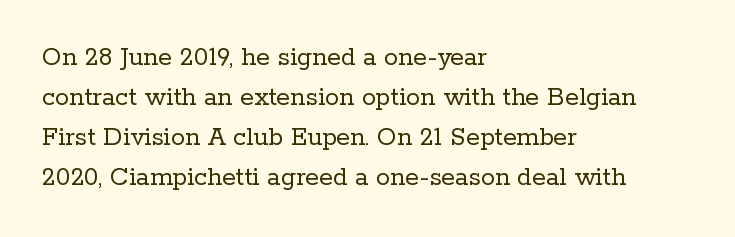
Q: Is the text bold? A: No.
Q: Is the text italic (slanted)? A: No, it is upright.
Q: Is the typeface a serif or a sans-serif typeface? A: Serif.
Q: Is the text underlined? A: No.
Q: How is the paragraph aligned? A: Left-aligned.
Q: Is the spacing between letters normal or unusually wide? A: Normal.
Q: Is the spacing between lines tight, normal or loose? A: Normal.
Q: Width (condensed, normal, or wide)? A: Normal.
Q: Stroke contrast? A: Low.
Q: x-height? A: Medium.
Q: Monospaced? A: No.
